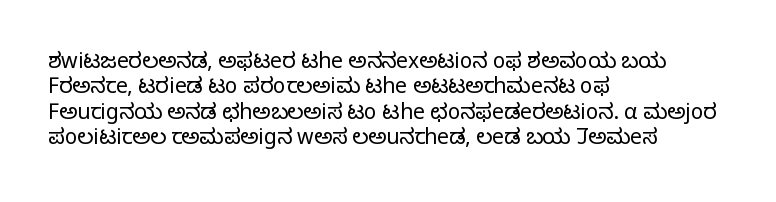
{"italic": "no", "bold": "no", "underline": "no", "align": "left", "line_spacing_ratio": 1.21, "letter_spacing": "normal", "letter_spacing_em": 0.0, "glyph_px": 21}
